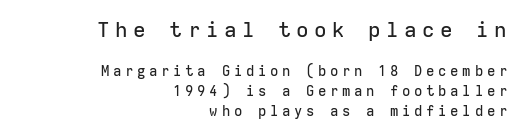
Q: Is the text italic (slanted)? A: No, it is upright.
Q: Is the text underlined? A: No.
Q: How is the paragraph aligned? A: Right-aligned.
Q: Is the spacing between letters normal or unusually wide? A: Unusually wide.
Q: Is the spacing between lines tight, normal or loose? A: Normal.
Q: Which block of text is set in a larger size, the first (top) or the second (bottom)? A: The first (top) one.
